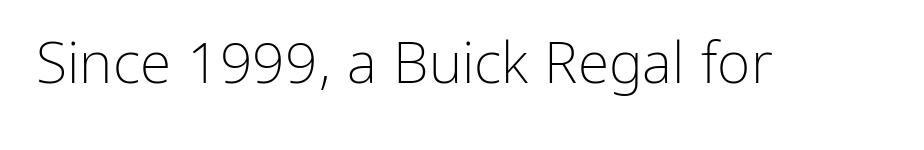
Ascenders rise straight up at ninety degrees. The area under the type is left untouched. Do the characters align in a grid? No, the font is proportional. This sample uses plain, unmodified letter spacing. Classification — sans serif. The passage shown is not bold in any degree.
